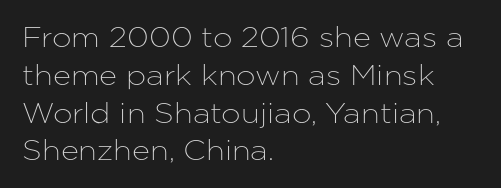
Posture: vertical. Standard letterfit; no display-style spreading of the glyphs. The zone under the glyphs is completely vacant. Each letter keeps its own natural width here, so spacing adapts to shape.
